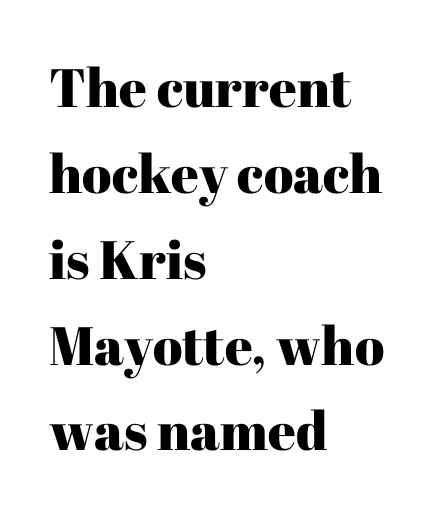
The image shows 54 px serif type, upright; set left-aligned, normal line spacing (1.59x), normal letter spacing, not underlined; high stroke contrast and a medium x-height.
